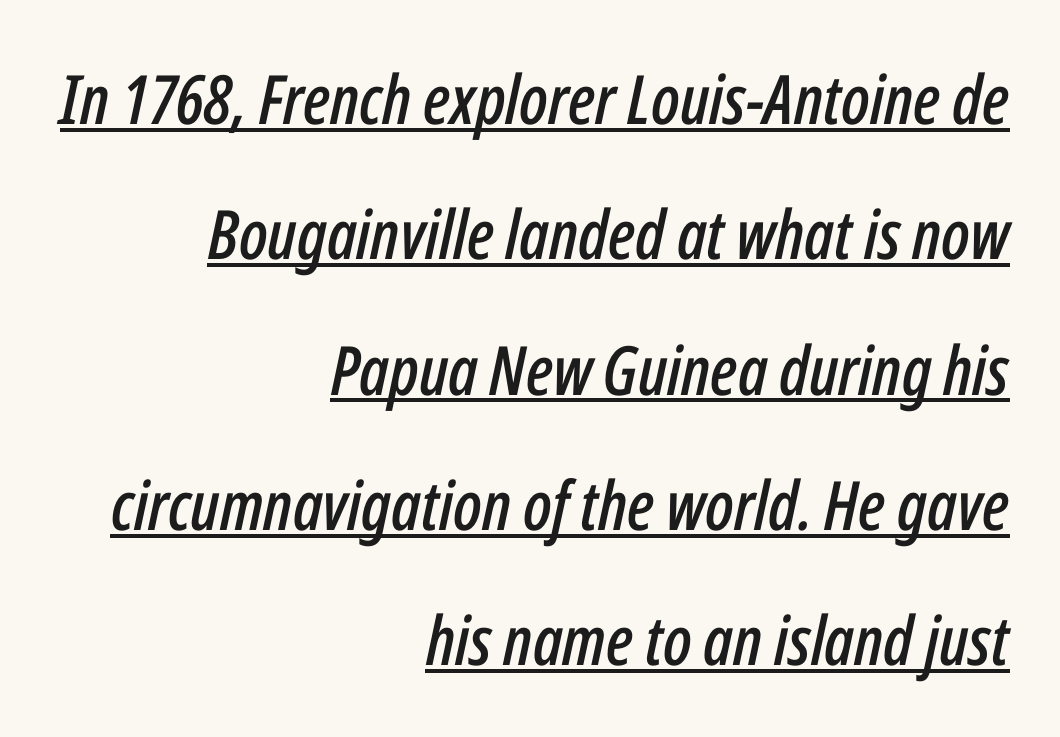
The image shows 68 px condensed type, italic (leaning right); set right-aligned, loose line spacing (1.99x), normal letter spacing, underlined; low stroke contrast and a medium x-height.
